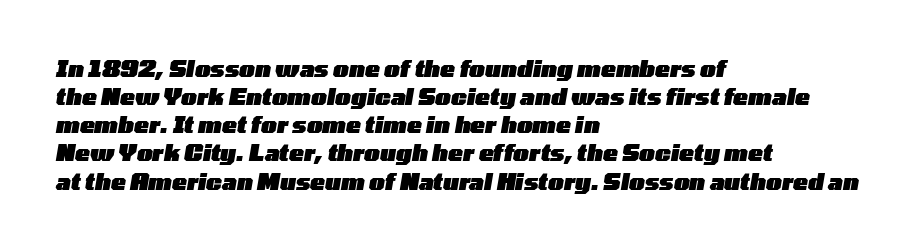
{"italic": "yes", "lean": "right", "slant_degrees": 10, "bold": "yes", "underline": "no", "align": "left", "line_spacing": "normal", "line_spacing_ratio": 1.28, "letter_spacing": "normal", "letter_spacing_em": 0.0, "glyph_px": 22}
